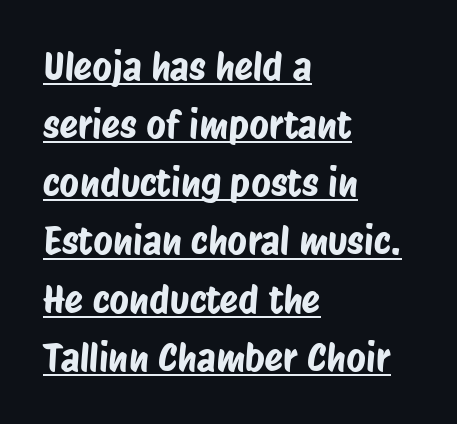
{"serif": "no", "width": "condensed", "stroke_contrast": "low", "x_height": "large", "monospaced": "no", "underline": "yes", "align": "left", "line_spacing": "normal", "line_spacing_ratio": 1.53, "letter_spacing": "normal", "letter_spacing_em": 0.0, "glyph_px": 38}
